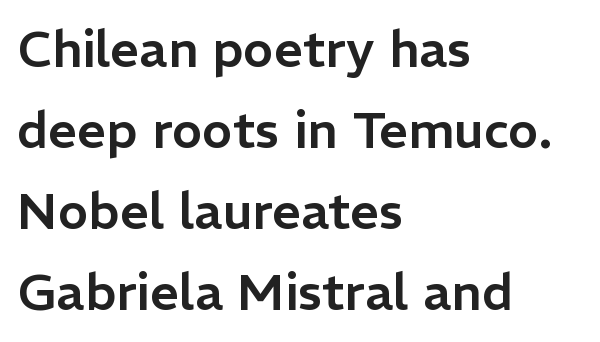
Check under the words: just untouched page. If you drew a ruler down the left edge, every line would touch it. Quick note: not italic, upright. The face used here is proportionally spaced, like ordinary book or web type. A typesetter would call this zero additional tracking. Vertical spacing — default.
